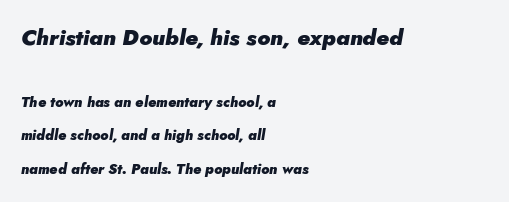
{"italic": "yes", "lean": "right", "slant_degrees": 5, "bold": "yes", "underline": "no", "align": "left", "line_spacing": "loose", "line_spacing_ratio": 2.41, "letter_spacing": "normal", "letter_spacing_em": 0.0, "larger_block": "first", "size_ratio": 1.57, "glyph_px": 22}
